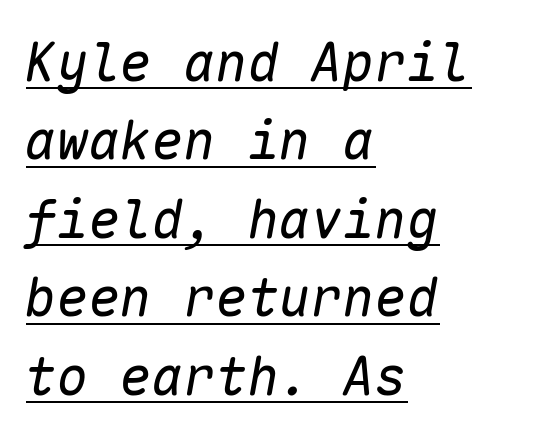
{"italic": "yes", "lean": "right", "slant_degrees": 10, "bold": "no", "weight": "regular", "width": "normal", "stroke_contrast": "low", "x_height": "medium", "monospaced": "yes", "underline": "yes", "align": "left", "line_spacing": "normal", "line_spacing_ratio": 1.48, "letter_spacing": "normal", "letter_spacing_em": 0.0, "glyph_px": 53}
